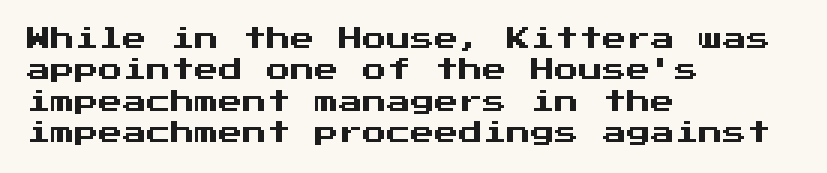
{"italic": "no", "underline": "no", "align": "left", "line_spacing": "normal", "line_spacing_ratio": 1.31, "letter_spacing": "normal", "letter_spacing_em": 0.0, "glyph_px": 24}
